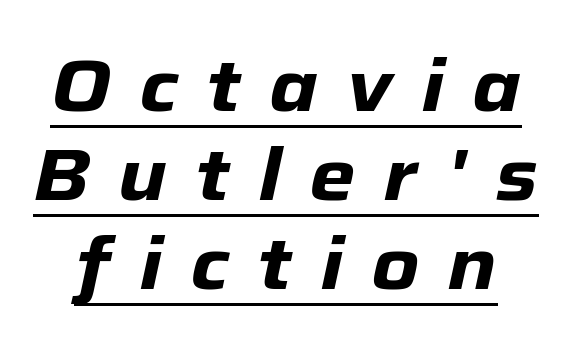
The image shows 74 px heavy type, italic (leaning right); set line spacing 1.2x, unusually wide letter spacing (+0.38 em), underlined; low stroke contrast and a medium x-height.
